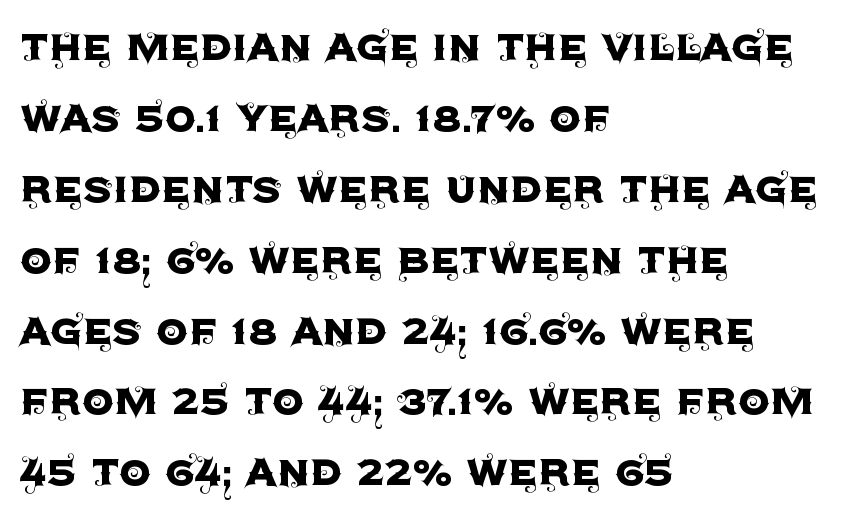
The image shows 51 px sans-serif type, upright; set left-aligned, normal line spacing (1.39x), normal letter spacing, not underlined; a large x-height.
